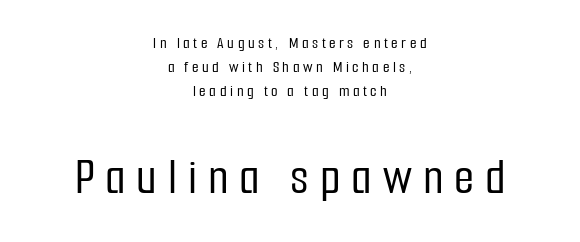
Q: Is the text italic (slanted)? A: No, it is upright.
Q: Is the typeface a serif or a sans-serif typeface? A: Sans-serif.
Q: Is the text underlined? A: No.
Q: How is the paragraph aligned? A: Centered.
Q: Is the spacing between letters normal or unusually wide? A: Unusually wide.
Q: Is the spacing between lines tight, normal or loose? A: Normal.
Q: Which block of text is set in a larger size, the first (top) or the second (bottom)? A: The second (bottom) one.
Q: Width (condensed, normal, or wide)? A: Condensed.
Q: Stroke contrast? A: Low.
Q: x-height? A: Medium.
Q: Monospaced? A: No.
